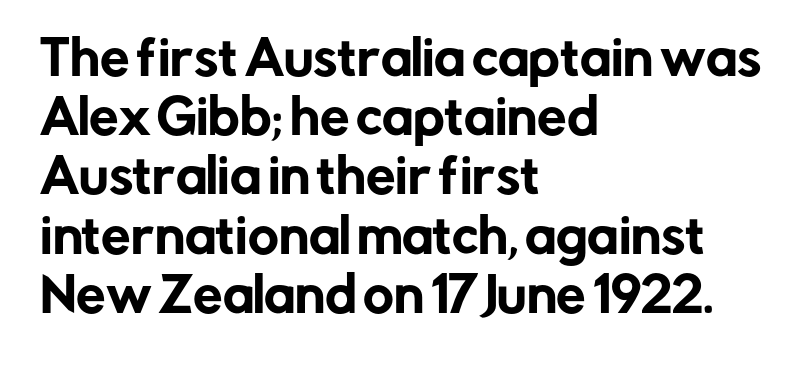
A roman cut, with each character standing at attention. A clean baseline with only descenders dipping below it. Note: no serifs on the glyphs. Which margin do the lines hug? The left one — the right edge is uneven. These lines keep a tight, regular rhythm from letter to letter. The rendering uses natural spacing where letterforms have individual widths.
